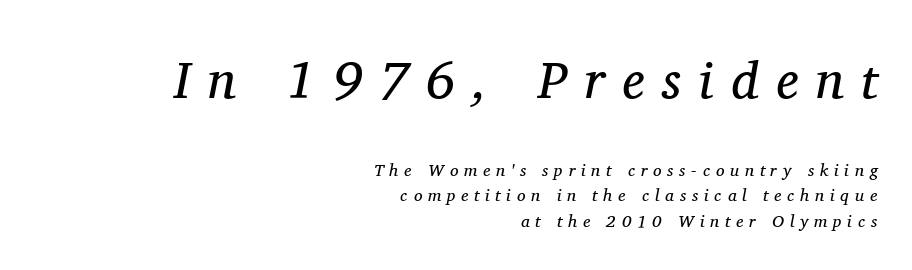
Q: Is the text bold? A: No.
Q: Is the text italic (slanted)? A: Yes, it leans right by about 11 degrees.
Q: Is the typeface a serif or a sans-serif typeface? A: Serif.
Q: Is the text underlined? A: No.
Q: How is the paragraph aligned? A: Right-aligned.
Q: Is the spacing between letters normal or unusually wide? A: Unusually wide.
Q: Is the spacing between lines tight, normal or loose? A: Normal.
Q: Which block of text is set in a larger size, the first (top) or the second (bottom)? A: The first (top) one.
Q: Width (condensed, normal, or wide)? A: Normal.
Q: Stroke contrast? A: Medium.
Q: x-height? A: Medium.
Q: Monospaced? A: No.
